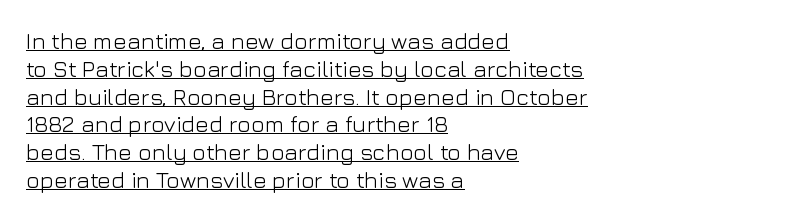
This sample uses an upright cut, with every glyph sitting square on the baseline. The type is set solid horizontally, with unmodified tracking. Nothing heavy about these letters — not bold at all. Like a heading marked for emphasis, these lines bear an underscore. One-word summary of the alignment: left.
